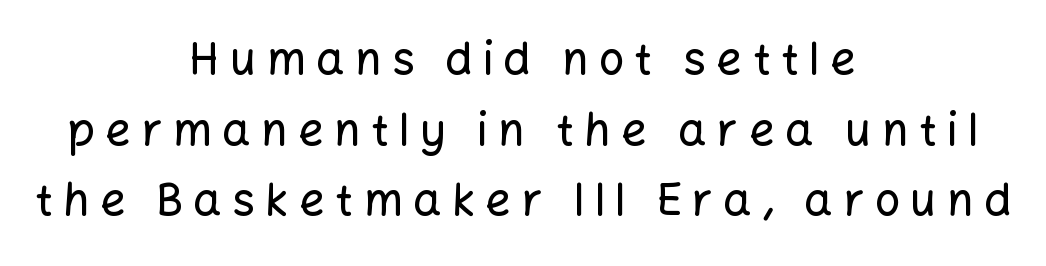
The image shows 45 px sans-serif type, upright; set centered, normal line spacing (1.57x), unusually wide letter spacing (+0.23 em), not underlined; low stroke contrast and a medium x-height.
